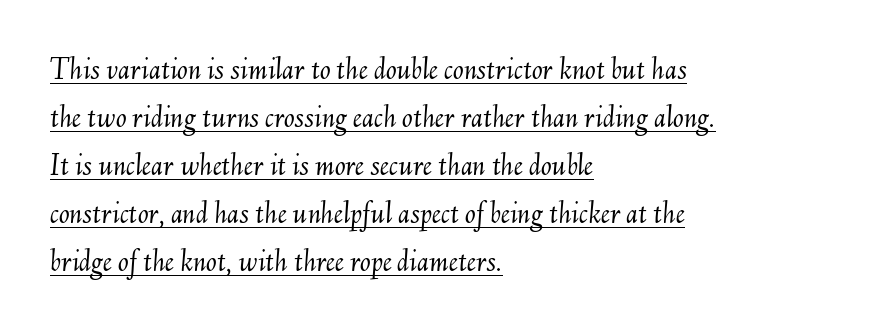
The image shows 32 px light type, italic (leaning right); set left-aligned, normal line spacing (1.5x), normal letter spacing, underlined; medium stroke contrast and a small x-height.
